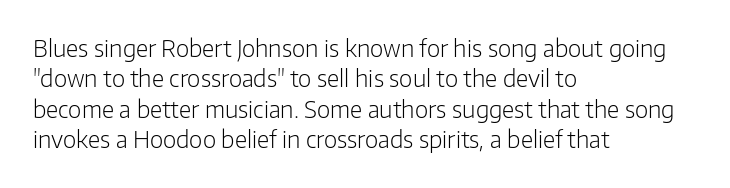
{"italic": "no", "bold": "no", "underline": "no", "align": "left", "line_spacing": "normal", "line_spacing_ratio": 1.32, "letter_spacing": "normal", "letter_spacing_em": 0.0, "glyph_px": 23}
